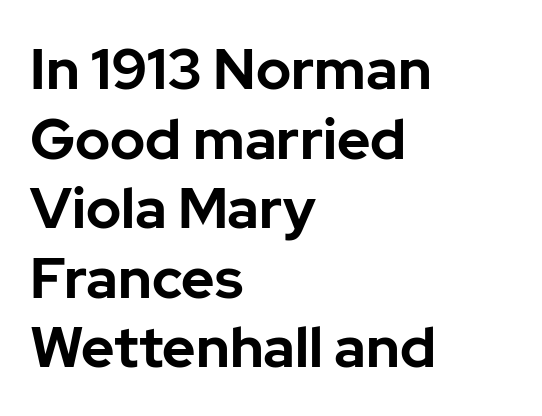
Q: Is the text bold? A: Yes.
Q: Is the text italic (slanted)? A: No, it is upright.
Q: Is the typeface a serif or a sans-serif typeface? A: Sans-serif.
Q: Is the text underlined? A: No.
Q: How is the paragraph aligned? A: Left-aligned.
Q: Is the spacing between letters normal or unusually wide? A: Normal.
Q: Width (condensed, normal, or wide)? A: Normal.
Q: Stroke contrast? A: Low.
Q: x-height? A: Medium.
Q: Monospaced? A: No.
